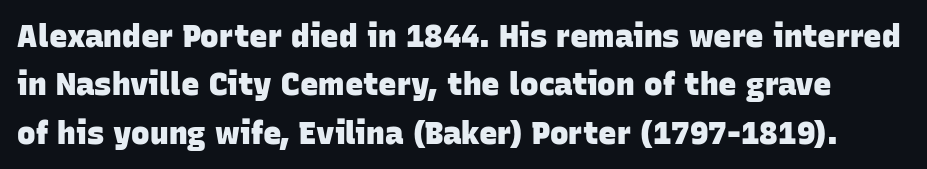
Q: Is the text bold? A: Yes.
Q: Is the typeface a serif or a sans-serif typeface? A: Sans-serif.
Q: Is the text underlined? A: No.
Q: Is the spacing between letters normal or unusually wide? A: Normal.
Q: Is the spacing between lines tight, normal or loose? A: Normal.
Q: Width (condensed, normal, or wide)? A: Normal.
Q: Stroke contrast? A: Low.
Q: x-height? A: Large.
Q: Monospaced? A: No.
